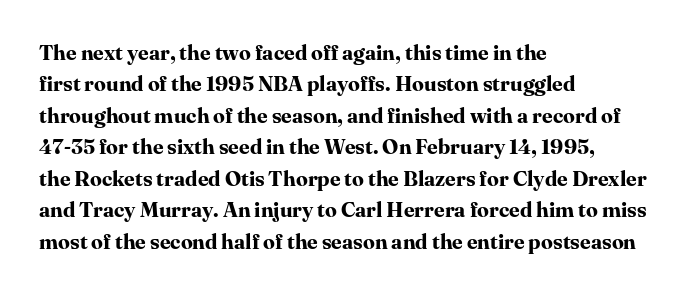
{"italic": "no", "bold": "yes", "underline": "no", "align": "left", "line_spacing": "normal", "line_spacing_ratio": 1.5, "letter_spacing": "normal", "letter_spacing_em": 0.0, "glyph_px": 21}
